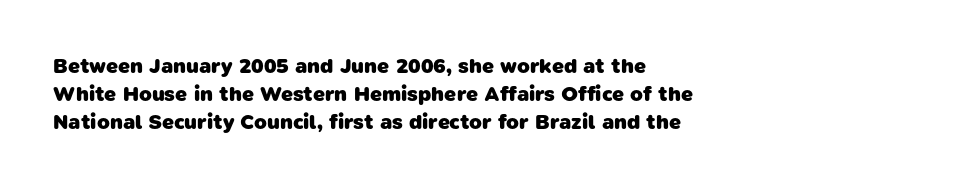
Horizontal bands of white between lines are of average thickness. The face used here is rendered with its standard letterfit. Caption: bold face, heavy strokes. Which margin do the lines hug? The left one — the right edge is uneven. A clean baseline with only descenders dipping below it.
